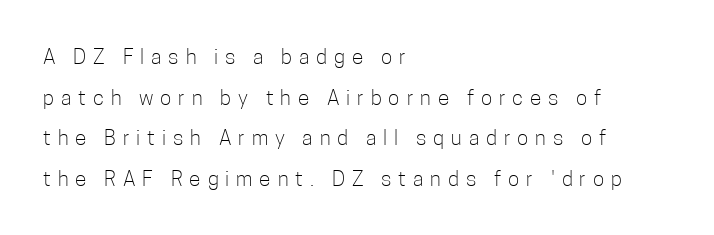
{"italic": "no", "bold": "no", "underline": "no", "align": "left", "line_spacing": "loose", "line_spacing_ratio": 1.93, "letter_spacing": "wide", "letter_spacing_em": 0.33, "glyph_px": 21}
